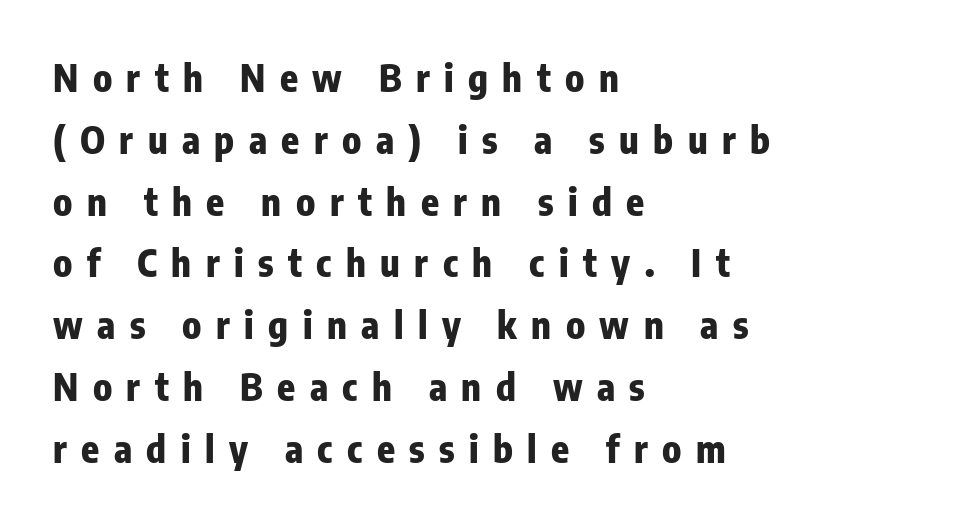
{"serif": "no", "italic": "no", "bold": "yes", "weight": "heavy", "width": "condensed", "stroke_contrast": "low", "x_height": "medium", "monospaced": "no", "underline": "no", "align": "left", "line_spacing": "normal", "line_spacing_ratio": 1.67, "letter_spacing": "wide", "letter_spacing_em": 0.39, "glyph_px": 37}
